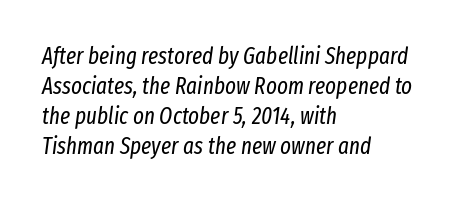
Q: Is the text bold? A: No.
Q: Is the text italic (slanted)? A: Yes, it leans right by about 8 degrees.
Q: Is the text underlined? A: No.
Q: How is the paragraph aligned? A: Left-aligned.
Q: Is the spacing between letters normal or unusually wide? A: Normal.
Q: Is the spacing between lines tight, normal or loose? A: Normal.
